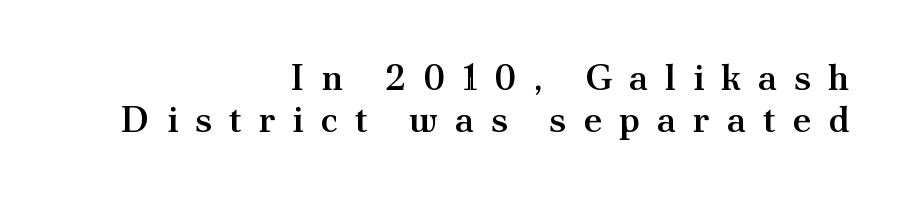
{"serif": "yes", "italic": "no", "bold": "semi", "weight": "semibold", "width": "normal", "stroke_contrast": "medium", "x_height": "small", "monospaced": "no", "underline": "no", "align": "right", "line_spacing_ratio": 1.18, "letter_spacing": "wide", "letter_spacing_em": 0.47, "glyph_px": 36}
